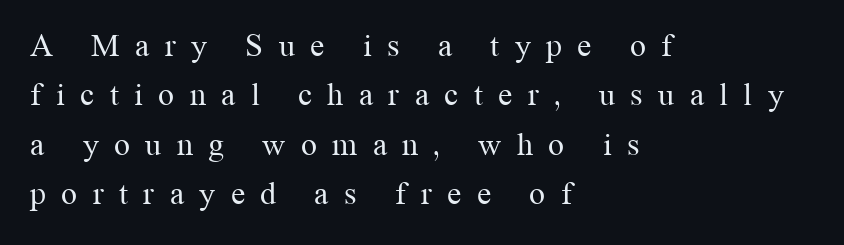
The image shows 32 px regular-weight serif type, upright; set left-aligned, normal line spacing (1.54x), unusually wide letter spacing (+0.48 em), not underlined; medium stroke contrast and a medium x-height.
